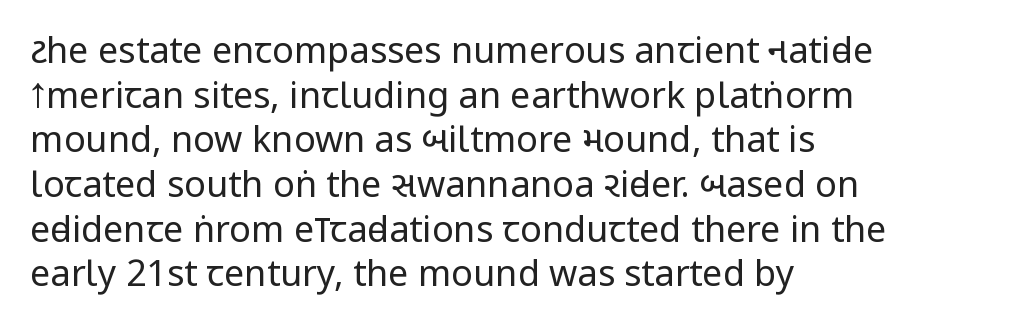
Q: Is the text bold? A: No.
Q: Is the text italic (slanted)? A: No, it is upright.
Q: Is the typeface a serif or a sans-serif typeface? A: Sans-serif.
Q: Is the text underlined? A: No.
Q: How is the paragraph aligned? A: Left-aligned.
Q: Is the spacing between letters normal or unusually wide? A: Normal.
Q: Width (condensed, normal, or wide)? A: Condensed.
Q: Stroke contrast? A: Low.
